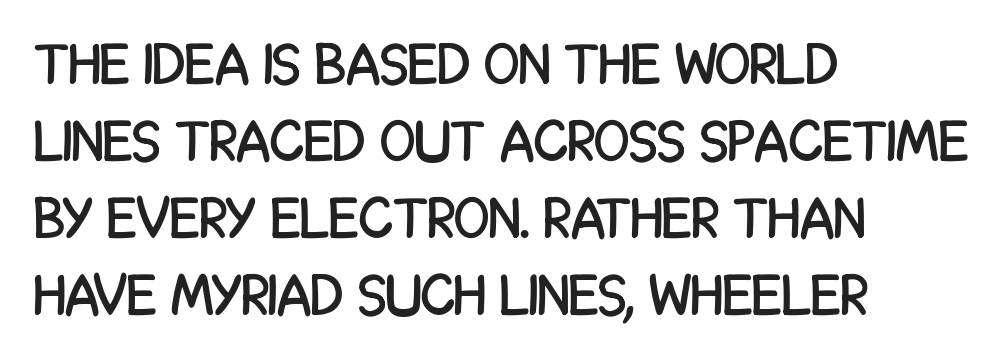
{"serif": "no", "italic": "no", "width": "condensed", "stroke_contrast": "low", "x_height": "large", "monospaced": "no", "underline": "no", "align": "left", "line_spacing": "normal", "line_spacing_ratio": 1.33, "letter_spacing": "normal", "letter_spacing_em": 0.0, "glyph_px": 58}
